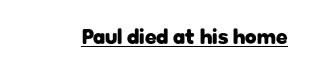
Emphasis is given by a line drawn under the lettering. Weight: bold. Honestly, the letter spacing is just normal — you wouldn't notice it. Is there any slant? The stems are plumb.
